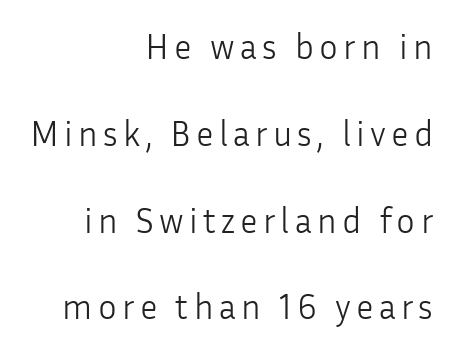
Line spacing here is loose. Check the space under the baseline: it is left empty. Classification — sans serif. The face looks like a standard text weight, possibly lighter.
